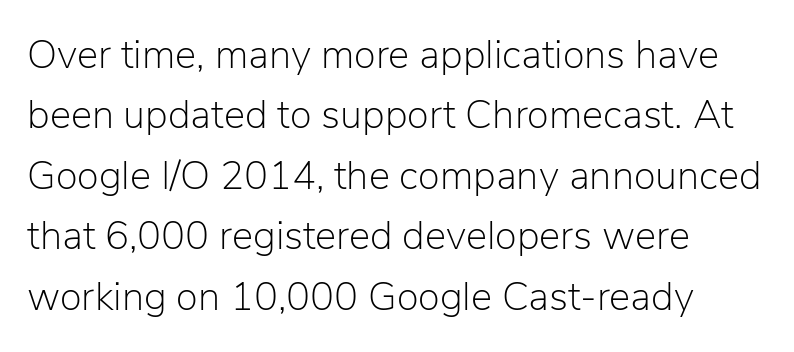
{"serif": "no", "italic": "no", "bold": "no", "weight": "light", "width": "normal", "stroke_contrast": "low", "x_height": "medium", "monospaced": "no", "underline": "no", "align": "left", "line_spacing": "normal", "line_spacing_ratio": 1.51, "letter_spacing": "normal", "letter_spacing_em": 0.0, "glyph_px": 40}
